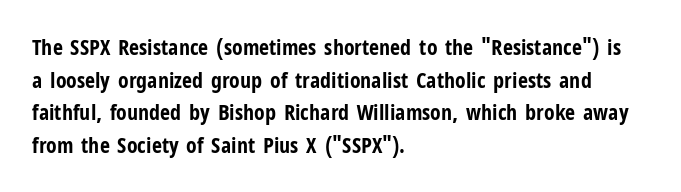
{"italic": "no", "bold": "yes", "underline": "no", "align": "left", "line_spacing": "normal", "line_spacing_ratio": 1.48, "letter_spacing": "normal", "letter_spacing_em": 0.0, "glyph_px": 22}
